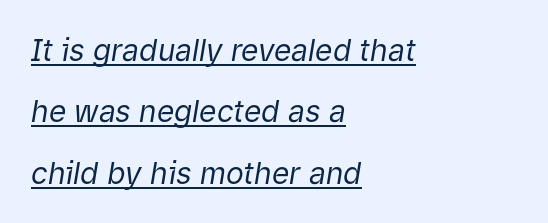
Here the designer chose a conventional face with non-uniform glyph widths. Visually the block forms a straight wall on the left and a jagged coastline on the right. The passage shown stacks its lines with a broad gap. How are the letters spaced? Ordinarily, with no added tracking. Style check: oblique.
